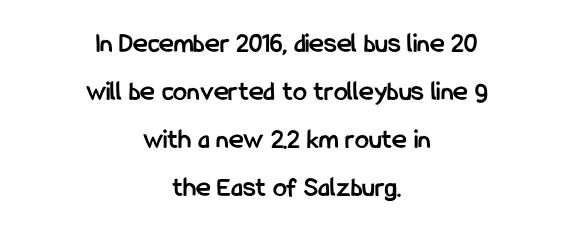
Q: Is the text bold? A: Yes.
Q: Is the text italic (slanted)? A: No, it is upright.
Q: Is the typeface a serif or a sans-serif typeface? A: Sans-serif.
Q: Is the text underlined? A: No.
Q: How is the paragraph aligned? A: Centered.
Q: Is the spacing between letters normal or unusually wide? A: Normal.
Q: Width (condensed, normal, or wide)? A: Condensed.
Q: Stroke contrast? A: Low.
Q: x-height? A: Medium.
Q: Monospaced? A: No.
